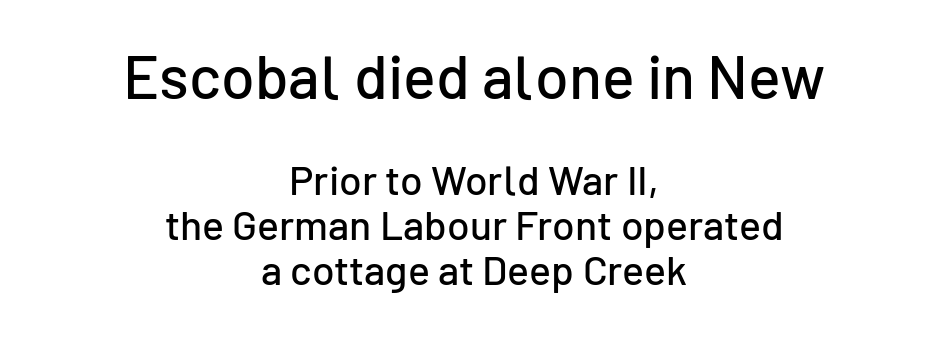
Is there any slant? The stems are plumb. Horizontally, the lines are justified to the midpoint only. Glyph-to-glyph distance matches everyday printed text. This rendering employs a face without finishing strokes, i.e., a sans-serif. The letters in the upper block stand taller than those in the block below. Very little white space separates one row of letters from the next.
